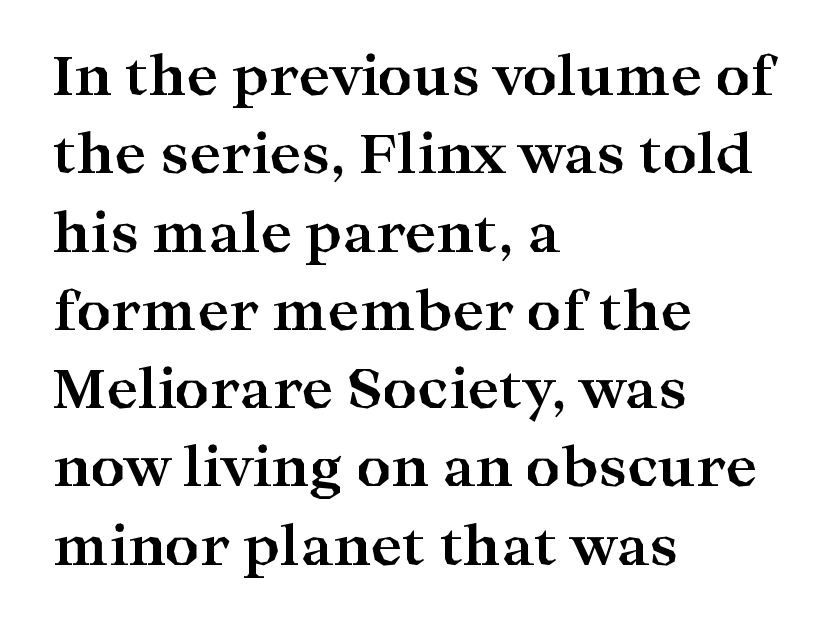
This rendering leaves character spacing at its baseline value. Posture: upright roman. Think of a printed novel: that variable character pitch is what you see here. The characters display serif detailing at their extremities. Rows of type keep a routine distance in the vertical direction.
